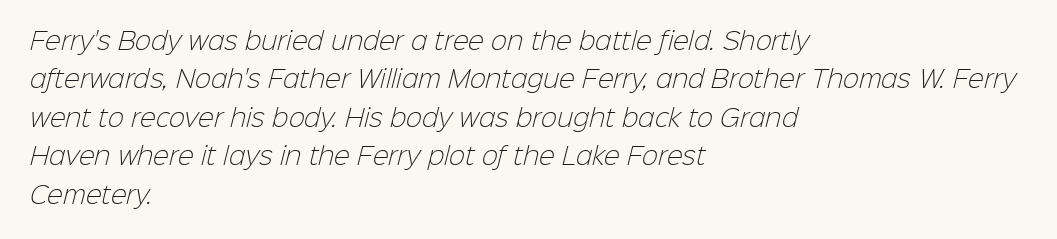
{"bold": "no", "underline": "no", "align": "left", "line_spacing": "normal", "line_spacing_ratio": 1.6, "letter_spacing": "normal", "letter_spacing_em": 0.0, "glyph_px": 24}
